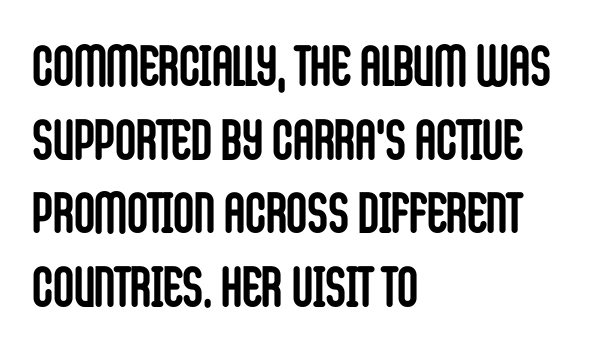
How would I describe the line gaps? Plain and ordinary. The specimen reads as upright at a glance. Plain, unruled lines of type. Think of a printed novel: that variable character pitch is what you see here.
